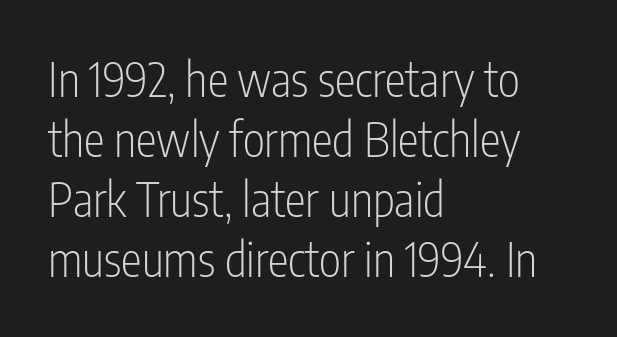
Q: Is the text bold? A: No.
Q: Is the text italic (slanted)? A: No, it is upright.
Q: Is the typeface a serif or a sans-serif typeface? A: Sans-serif.
Q: Is the text underlined? A: No.
Q: How is the paragraph aligned? A: Left-aligned.
Q: Is the spacing between letters normal or unusually wide? A: Normal.
Q: Is the spacing between lines tight, normal or loose? A: Normal.
Q: Width (condensed, normal, or wide)? A: Condensed.
Q: Stroke contrast? A: Low.
Q: x-height? A: Medium.
Q: Monospaced? A: No.
